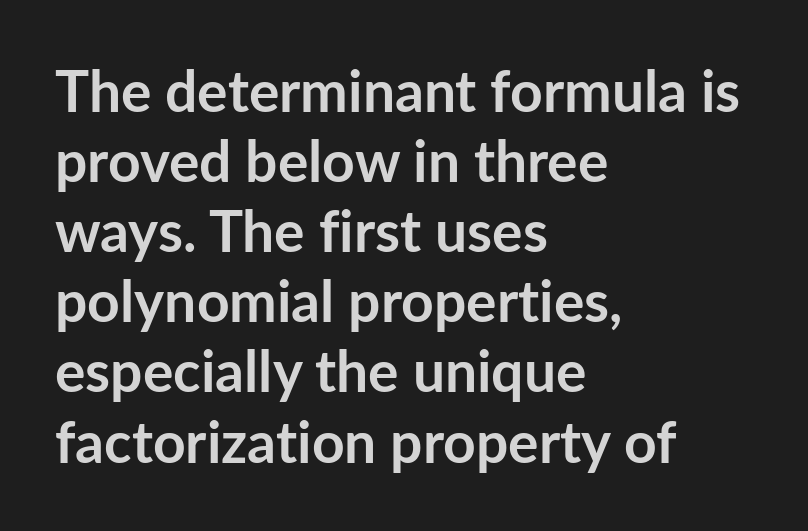
The face used here has the dense, thick strokes of a bold. Proportional: the letters do not fall into vertical columns. The glyphs are unaccompanied by any horizontal stroke below them. A sans-serif font was chosen for this passage. Layout note: lines flush left. Does extra space separate the letters? No, they use regular spacing.
